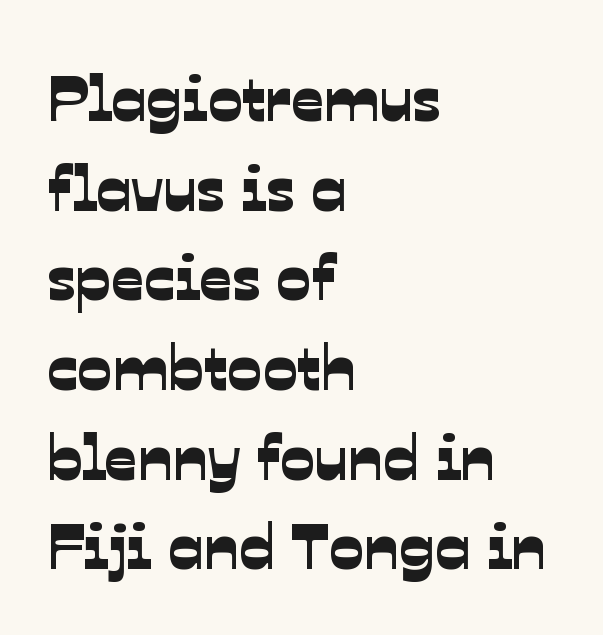
The image shows 65 px sans-serif type; set left-aligned, normal line spacing (1.38x), normal letter spacing, not underlined; low stroke contrast and a medium x-height.
